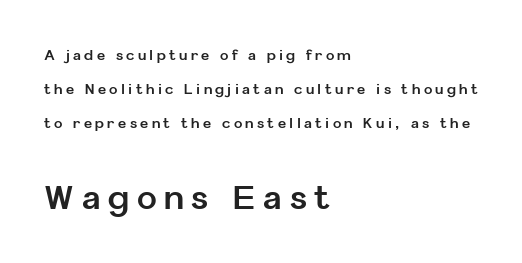
Q: Is the text bold? A: Yes.
Q: Is the text italic (slanted)? A: No, it is upright.
Q: Is the typeface a serif or a sans-serif typeface? A: Sans-serif.
Q: Is the text underlined? A: No.
Q: How is the paragraph aligned? A: Left-aligned.
Q: Is the spacing between letters normal or unusually wide? A: Unusually wide.
Q: Is the spacing between lines tight, normal or loose? A: Loose.
Q: Which block of text is set in a larger size, the first (top) or the second (bottom)? A: The second (bottom) one.
Q: Width (condensed, normal, or wide)? A: Normal.
Q: Stroke contrast? A: Low.
Q: x-height? A: Medium.
Q: Monospaced? A: No.
